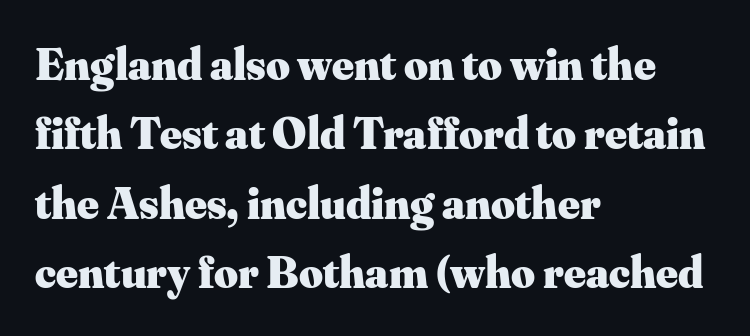
The image shows 46 px heavy serif type, upright; set left-aligned, normal line spacing (1.51x), normal letter spacing, not underlined; medium stroke contrast and a small x-height.
